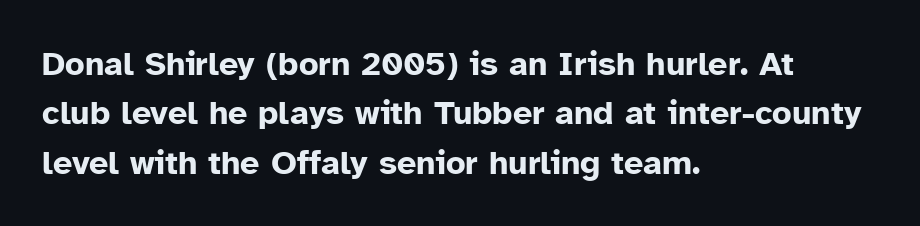
Q: Is the text bold? A: Yes.
Q: Is the text italic (slanted)? A: No, it is upright.
Q: Is the typeface a serif or a sans-serif typeface? A: Sans-serif.
Q: Is the text underlined? A: No.
Q: How is the paragraph aligned? A: Left-aligned.
Q: Is the spacing between letters normal or unusually wide? A: Normal.
Q: Is the spacing between lines tight, normal or loose? A: Normal.
Q: Width (condensed, normal, or wide)? A: Normal.
Q: Stroke contrast? A: Low.
Q: x-height? A: Medium.
Q: Monospaced? A: No.
